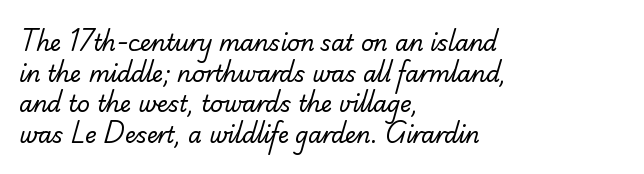
The image shows 22 px text type; set left-aligned, normal line spacing (1.39x), normal letter spacing, not underlined.
